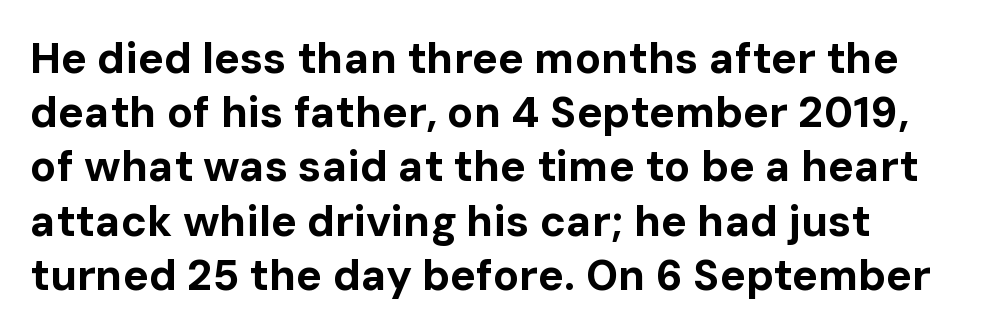
The image shows 43 px bold sans-serif type, upright; set normal line spacing (1.26x), normal letter spacing, not underlined; low stroke contrast and a medium x-height.
